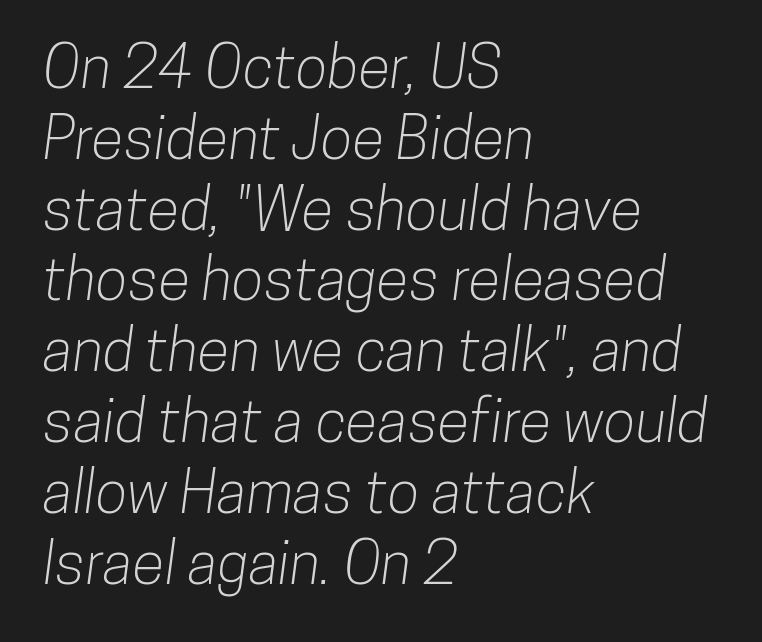
The image shows 59 px condensed sans-serif type; set left-aligned, line spacing 1.2x, normal letter spacing, not underlined; low stroke contrast and a medium x-height.
